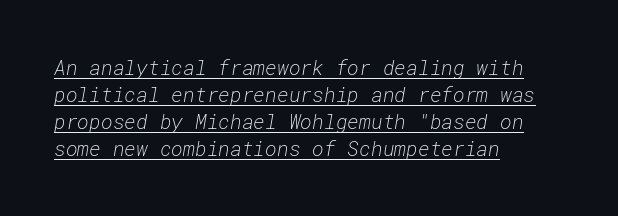
Italic? Definitely — the glyphs are oblique. Summary of weight: not heavy and not bold. Regarding leading, the lines here are spaced in the standard way. Check the space under the baseline: a stroke is drawn there. Inter-character spacing is left at the font's built-in metrics. Each line starts at the same left margin while the right side varies.
